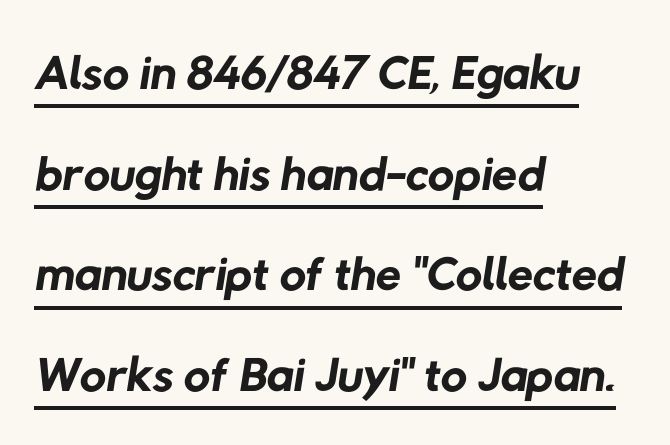
{"serif": "no", "bold": "no", "weight": "regular", "width": "normal", "stroke_contrast": "low", "x_height": "medium", "monospaced": "no", "underline": "yes", "align": "left", "line_spacing": "normal", "line_spacing_ratio": 1.38, "letter_spacing": "normal", "letter_spacing_em": 0.0, "glyph_px": 73}
